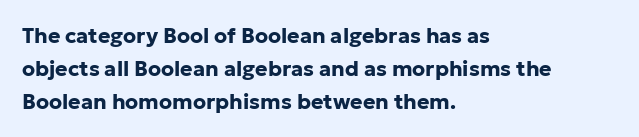
Q: Is the text bold? A: Yes.
Q: Is the text italic (slanted)? A: No, it is upright.
Q: Is the text underlined? A: No.
Q: How is the paragraph aligned? A: Left-aligned.
Q: Is the spacing between letters normal or unusually wide? A: Normal.
Q: Is the spacing between lines tight, normal or loose? A: Normal.
